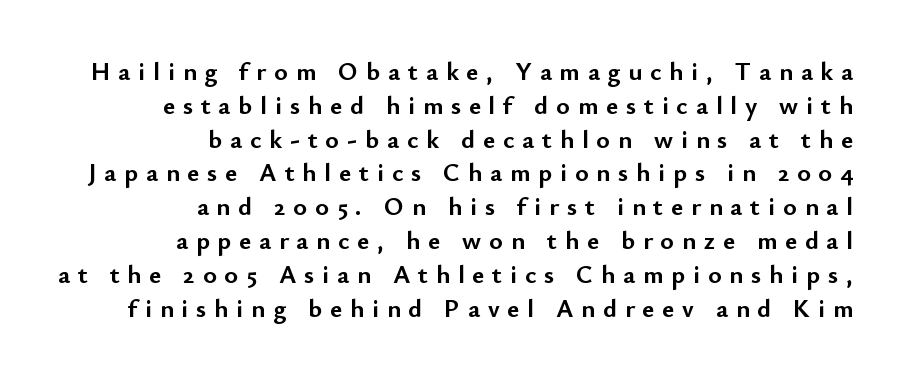
Q: Is the text bold? A: Yes.
Q: Is the text italic (slanted)? A: No, it is upright.
Q: Is the text underlined? A: No.
Q: How is the paragraph aligned? A: Right-aligned.
Q: Is the spacing between letters normal or unusually wide? A: Unusually wide.
Q: Is the spacing between lines tight, normal or loose? A: Normal.
